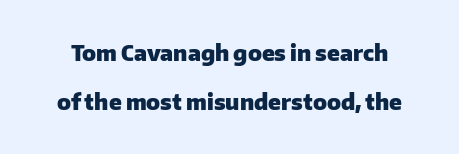
This is roman type, the default non-slanted kind. There is no visible air inserted between adjacent glyphs. Lines of text with bare space underneath. Loosely led — the rows are spread out.
